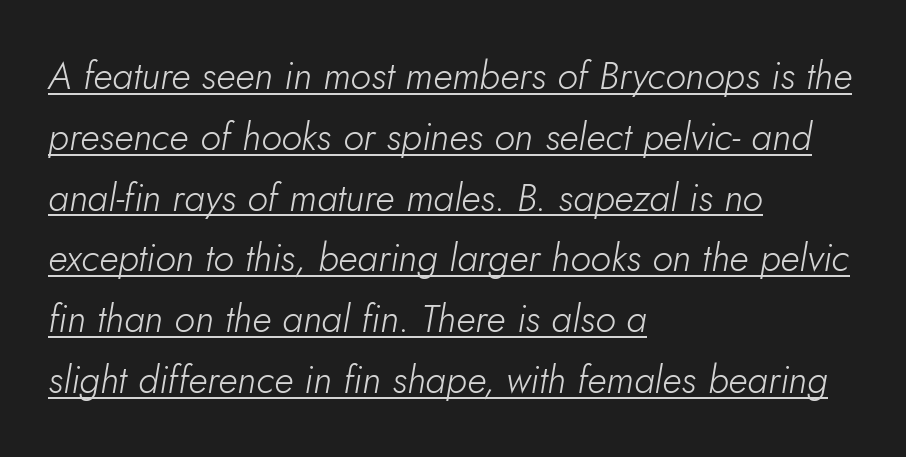
{"italic": "yes", "lean": "right", "slant_degrees": 5, "bold": "no", "weight": "light", "width": "normal", "stroke_contrast": "low", "x_height": "small", "monospaced": "no", "underline": "yes", "align": "left", "line_spacing": "normal", "line_spacing_ratio": 1.6, "letter_spacing": "normal", "letter_spacing_em": 0.0, "glyph_px": 38}
